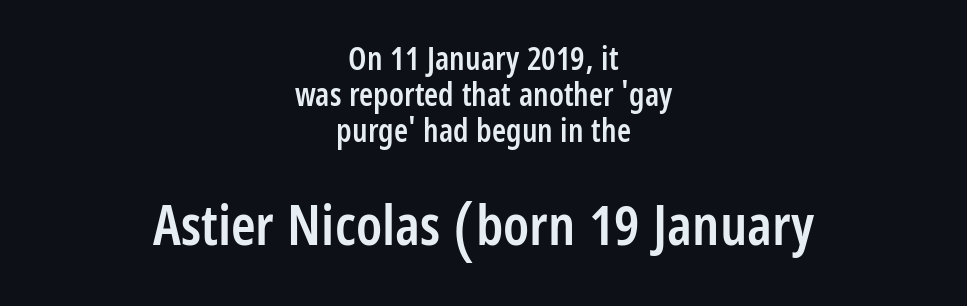
Q: Is the text bold? A: Semi-bold.
Q: Is the text italic (slanted)? A: No, it is upright.
Q: Is the typeface a serif or a sans-serif typeface? A: Sans-serif.
Q: Is the text underlined? A: No.
Q: How is the paragraph aligned? A: Centered.
Q: Is the spacing between letters normal or unusually wide? A: Normal.
Q: Is the spacing between lines tight, normal or loose? A: Tight.
Q: Which block of text is set in a larger size, the first (top) or the second (bottom)? A: The second (bottom) one.
Q: Width (condensed, normal, or wide)? A: Condensed.
Q: Stroke contrast? A: Low.
Q: x-height? A: Large.
Q: Monospaced? A: No.
